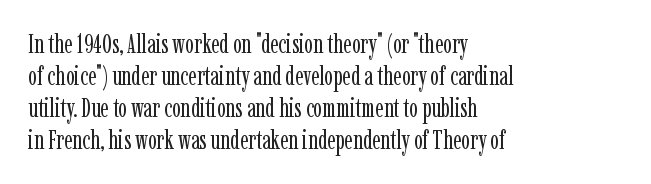
The passage shown is not underscored anywhere. Words appear dense and cohesive because spacing is normal. Alignment: flush left. Unlike italic type, these characters show no tilt at all.
